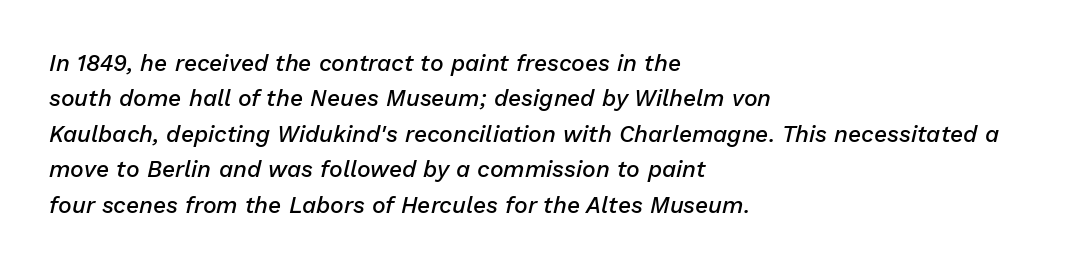
Honestly, the letter spacing is just normal — you wouldn't notice it. Typesetter's note: demi weight, one step under bold. The lines are quadded left. It's the slanting kind of type. Type without underlining. The lines sit at an ordinary, default distance from one another.
